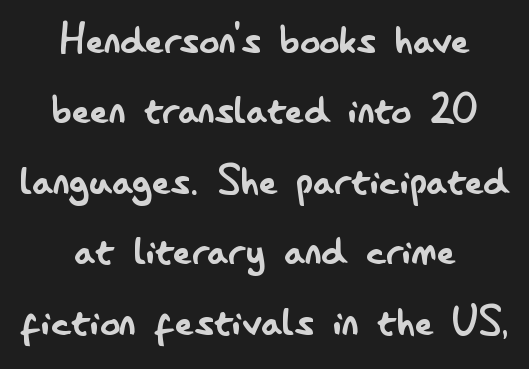
No feet cap the strokes, marking this as sans-serif type. Vertical spacing — default. Each stroke keeps to a modest, everyday thickness or less. A centered setting, common on invitations and titles, is used for this passage. No italicization has been applied; the sample stays upright.
